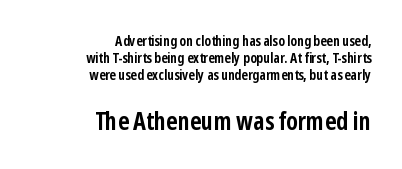
Descenders hang freely into open space. Nope, not italic — everything's standing straight. These lines stack with their right ends in a neat column. Here the glyphs are tracked normally, forming tight word shapes. Note: smaller setting up top, larger setting below. On the weight axis this lands at bold, roughly 700.
